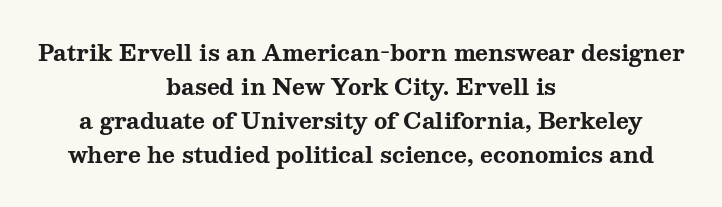
The image shows 22 px bold type, upright; set centered, normal line spacing (1.55x), normal letter spacing, not underlined.
